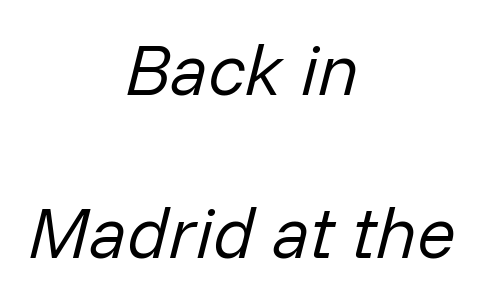
Q: Is the text bold? A: No.
Q: Is the text italic (slanted)? A: Yes, it leans right by about 14 degrees.
Q: Is the text underlined? A: No.
Q: How is the paragraph aligned? A: Centered.
Q: Is the spacing between letters normal or unusually wide? A: Normal.
Q: Is the spacing between lines tight, normal or loose? A: Loose.
Q: Width (condensed, normal, or wide)? A: Normal.
Q: Stroke contrast? A: Low.
Q: x-height? A: Medium.
Q: Monospaced? A: No.
